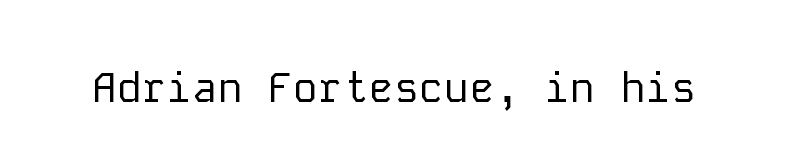
The letterforms sit shoulder to shoulder at normal distance. The area under the type is left untouched. The weight tops out at a normal text grade. Characters remain perfectly vertical along every line. No feet cap the strokes, marking this as sans-serif type.
